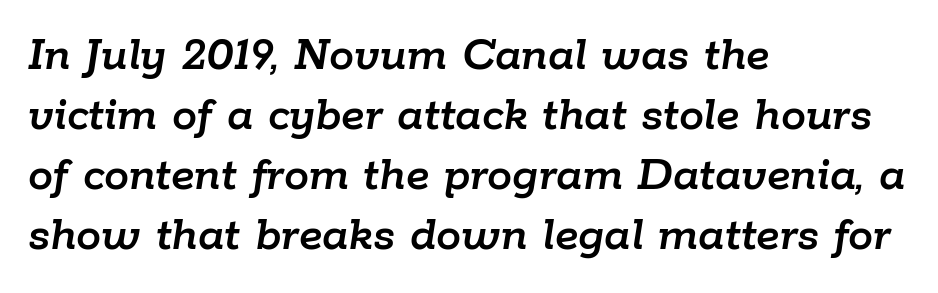
Q: Is the text italic (slanted)? A: Yes, it leans right by about 9 degrees.
Q: Is the text underlined? A: No.
Q: How is the paragraph aligned? A: Left-aligned.
Q: Is the spacing between letters normal or unusually wide? A: Normal.
Q: Width (condensed, normal, or wide)? A: Normal.
Q: Stroke contrast? A: Low.
Q: x-height? A: Medium.
Q: Monospaced? A: No.
